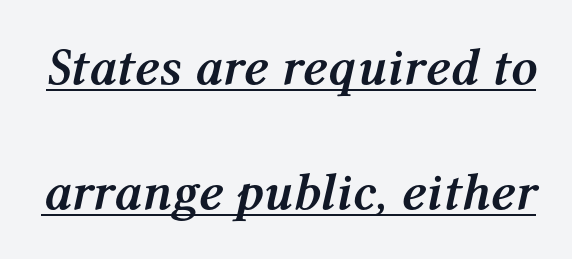
The image shows 52 px semibold type, italic (leaning right); set loose line spacing (2.4x), normal letter spacing, underlined; medium stroke contrast and a medium x-height.
